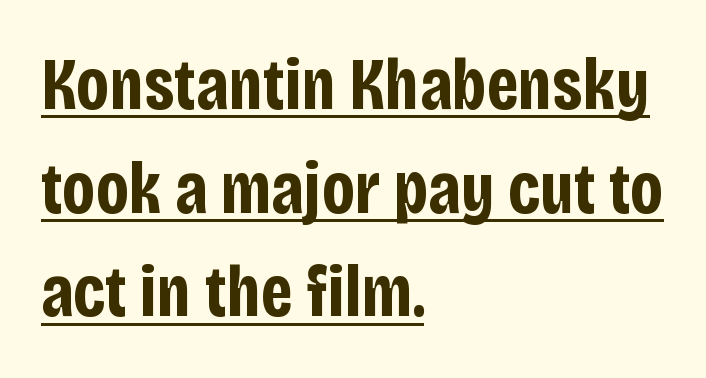
Q: Is the text bold? A: Yes.
Q: Is the text italic (slanted)? A: No, it is upright.
Q: Is the typeface a serif or a sans-serif typeface? A: Sans-serif.
Q: Is the text underlined? A: Yes.
Q: How is the paragraph aligned? A: Left-aligned.
Q: Is the spacing between letters normal or unusually wide? A: Normal.
Q: Is the spacing between lines tight, normal or loose? A: Normal.
Q: Width (condensed, normal, or wide)? A: Condensed.
Q: Stroke contrast? A: Low.
Q: x-height? A: Large.
Q: Monospaced? A: No.
